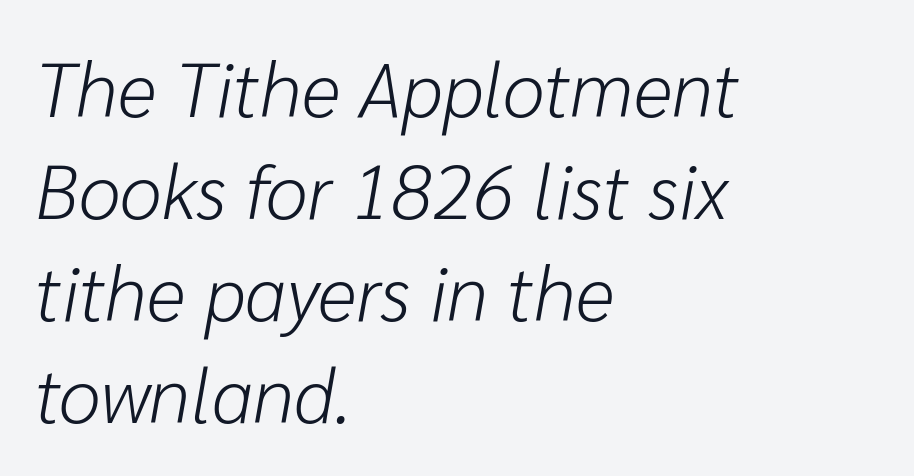
The image shows 76 px light type, italic (leaning right); set left-aligned, normal line spacing (1.34x), normal letter spacing, not underlined; low stroke contrast and a medium x-height.
